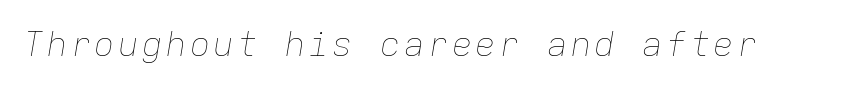
Q: Is the text bold? A: No.
Q: Is the text italic (slanted)? A: Yes, it leans right by about 9 degrees.
Q: Is the text underlined? A: No.
Q: Width (condensed, normal, or wide)? A: Normal.
Q: Stroke contrast? A: Low.
Q: x-height? A: Medium.
Q: Monospaced? A: Yes.
